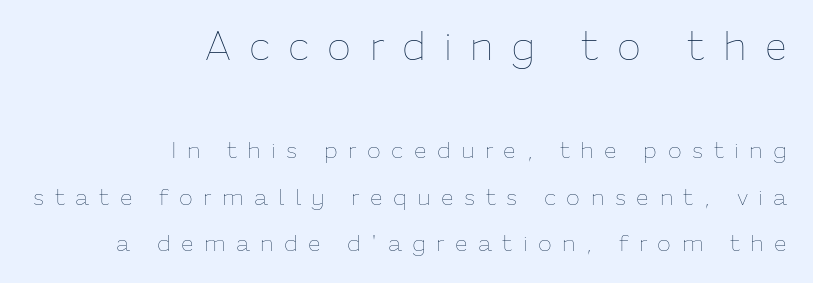
The line-height multiplier appears high, well above default. Italic? Not at all — the glyphs are vertical. Stems and bowls with no extra thickness — not bold. There is plenty of visible air inserted between adjacent glyphs.
